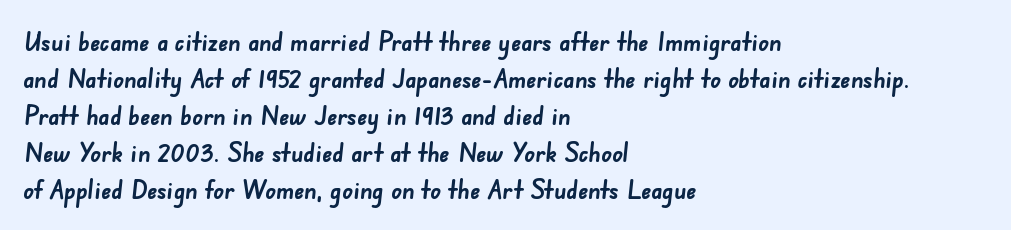
The image shows 26 px bold type; set left-aligned, normal line spacing (1.42x), normal letter spacing, not underlined.
